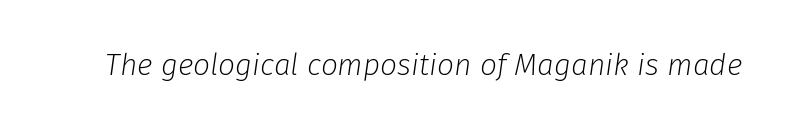
The image shows 30 px light type, italic (leaning right); set normal letter spacing, not underlined; low stroke contrast and a medium x-height.
